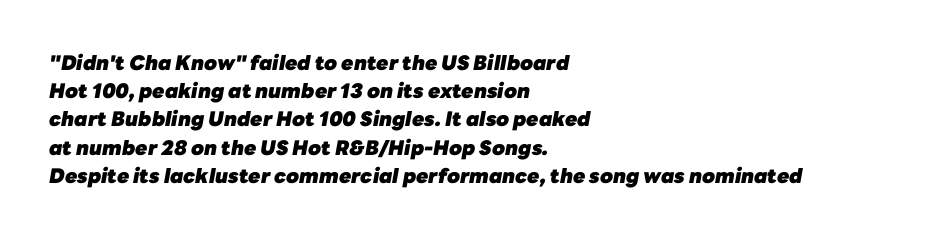
Q: Is the text bold? A: Yes.
Q: Is the text italic (slanted)? A: Yes, it leans right by about 10 degrees.
Q: Is the text underlined? A: No.
Q: How is the paragraph aligned? A: Left-aligned.
Q: Is the spacing between letters normal or unusually wide? A: Normal.
Q: Is the spacing between lines tight, normal or loose? A: Normal.
